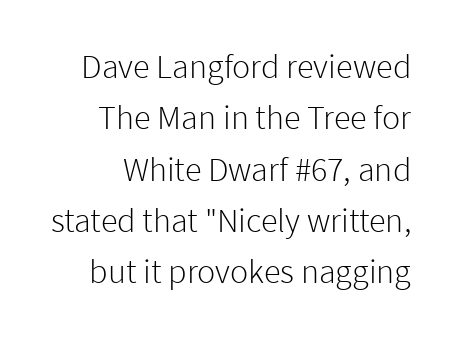
Q: Is the text bold? A: No.
Q: Is the text italic (slanted)? A: No, it is upright.
Q: Is the typeface a serif or a sans-serif typeface? A: Sans-serif.
Q: Is the text underlined? A: No.
Q: Is the spacing between letters normal or unusually wide? A: Normal.
Q: Is the spacing between lines tight, normal or loose? A: Normal.
Q: Width (condensed, normal, or wide)? A: Normal.
Q: Stroke contrast? A: Low.
Q: x-height? A: Medium.
Q: Monospaced? A: No.
